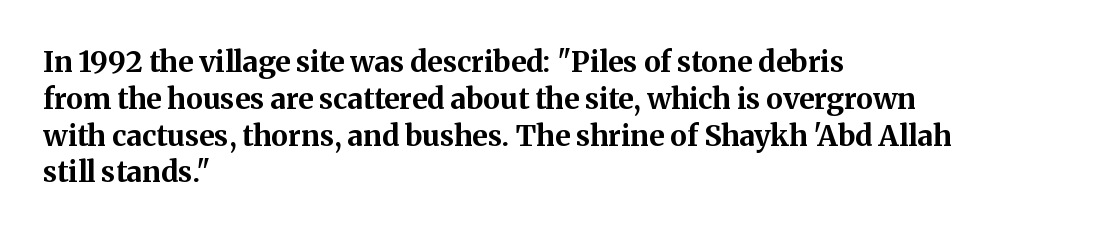
{"serif": "yes", "italic": "no", "bold": "yes", "weight": "bold", "width": "normal", "stroke_contrast": "medium", "x_height": "medium", "monospaced": "no", "underline": "no", "align": "left", "line_spacing": "normal", "line_spacing_ratio": 1.27, "letter_spacing": "normal", "letter_spacing_em": 0.0, "glyph_px": 29}
